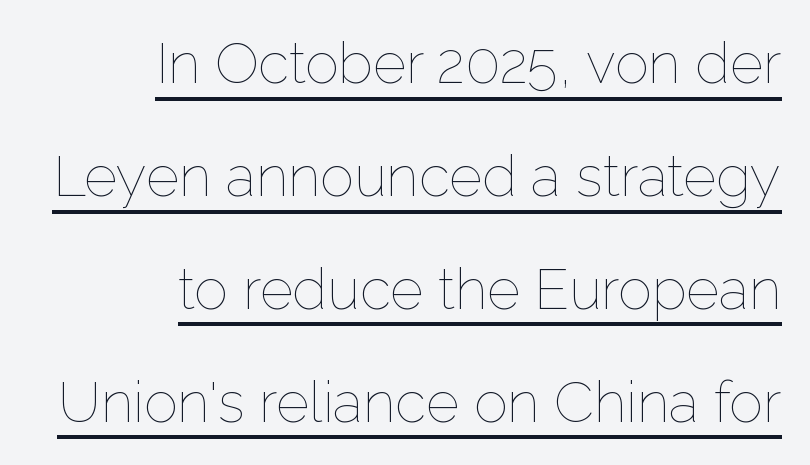
Q: Is the text bold? A: No.
Q: Is the text italic (slanted)? A: No, it is upright.
Q: Is the text underlined? A: Yes.
Q: How is the paragraph aligned? A: Right-aligned.
Q: Is the spacing between letters normal or unusually wide? A: Normal.
Q: Is the spacing between lines tight, normal or loose? A: Loose.
Q: Width (condensed, normal, or wide)? A: Normal.
Q: Stroke contrast? A: Low.
Q: x-height? A: Medium.
Q: Monospaced? A: No.
